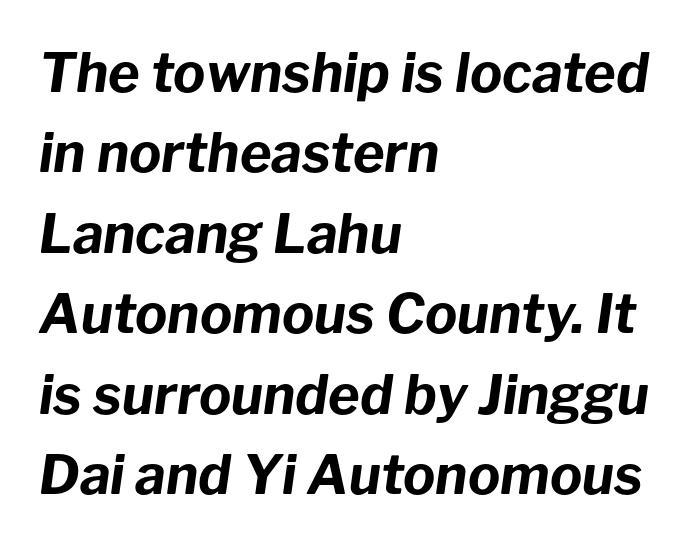
Q: Is the text bold? A: Yes.
Q: Is the text italic (slanted)? A: Yes, it leans right by about 8 degrees.
Q: Is the text underlined? A: No.
Q: How is the paragraph aligned? A: Left-aligned.
Q: Is the spacing between letters normal or unusually wide? A: Normal.
Q: Is the spacing between lines tight, normal or loose? A: Normal.
Q: Width (condensed, normal, or wide)? A: Normal.
Q: Stroke contrast? A: Low.
Q: x-height? A: Medium.
Q: Monospaced? A: No.
